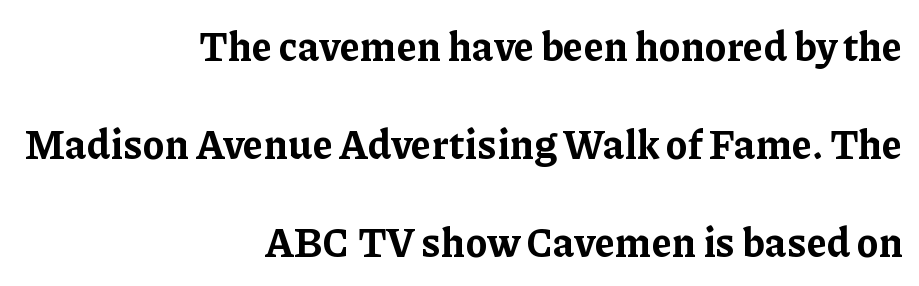
Q: Is the text bold? A: Yes.
Q: Is the text italic (slanted)? A: No, it is upright.
Q: Is the typeface a serif or a sans-serif typeface? A: Serif.
Q: Is the text underlined? A: No.
Q: How is the paragraph aligned? A: Right-aligned.
Q: Is the spacing between letters normal or unusually wide? A: Normal.
Q: Is the spacing between lines tight, normal or loose? A: Loose.
Q: Width (condensed, normal, or wide)? A: Normal.
Q: Stroke contrast? A: Low.
Q: x-height? A: Medium.
Q: Monospaced? A: No.
